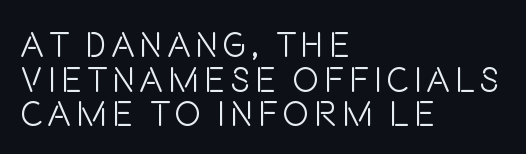
Q: Is the text bold? A: No.
Q: Is the text italic (slanted)? A: No, it is upright.
Q: Is the typeface a serif or a sans-serif typeface? A: Sans-serif.
Q: Is the text underlined? A: No.
Q: How is the paragraph aligned? A: Left-aligned.
Q: Is the spacing between lines tight, normal or loose? A: Tight.
Q: Width (condensed, normal, or wide)? A: Condensed.
Q: Stroke contrast? A: Low.
Q: x-height? A: Large.
Q: Monospaced? A: No.
